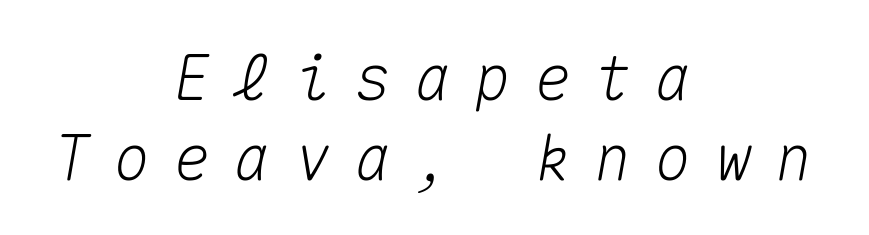
Italic? Definitely — the glyphs are oblique. If you measured baseline to baseline, you'd find a middling distance. The paragraph shown floats in the horizontal middle. The line texture is sparse and dotted thanks to wide tracking.
